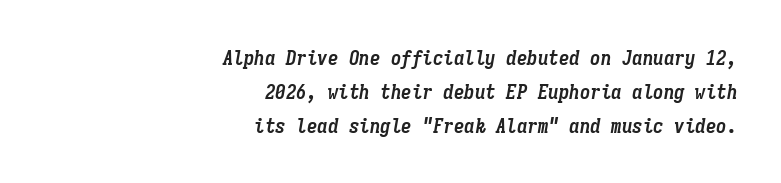
The image shows 21 px bold type, italic (leaning right); set right-aligned, normal line spacing (1.61x), normal letter spacing, not underlined.
